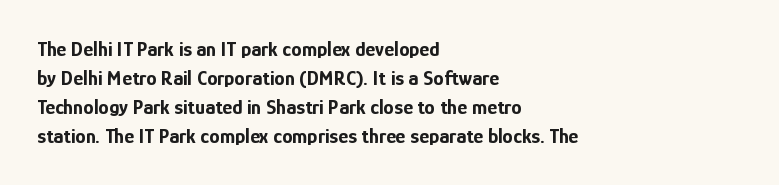
The image shows 21 px bold type, upright; set left-aligned, normal line spacing (1.38x), normal letter spacing, not underlined.
